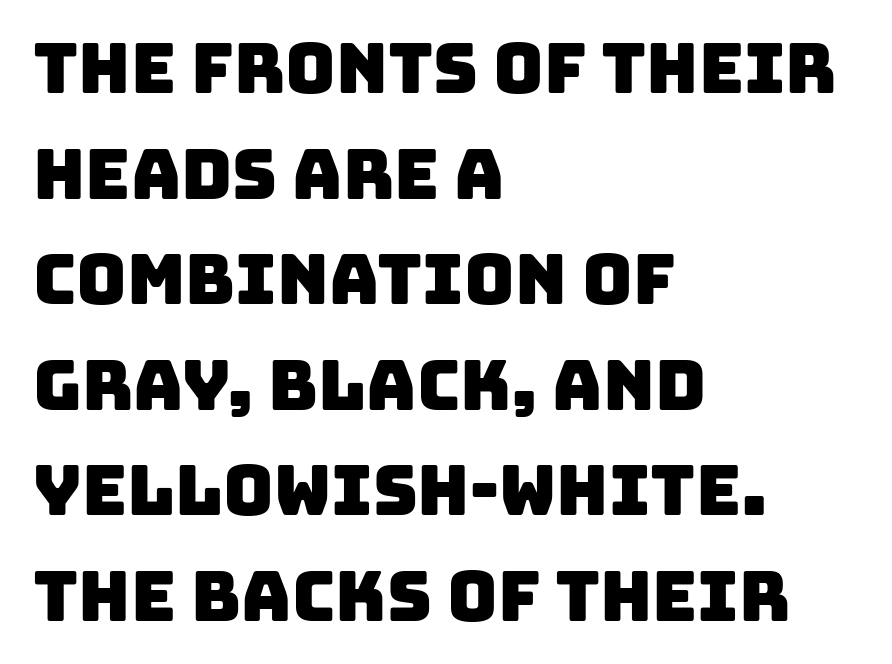
Underline: absent. The characters display no serif detailing; their extremities are plain. Tracking here is standard; glyphs follow each other at the usual distance. Looks like regular typesetting: each glyph gets only the width it needs. The designer left line spacing at the default.
